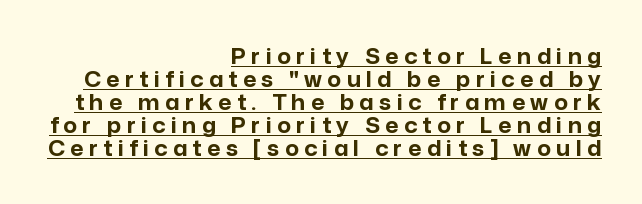
All the whitespace from short lines collects on the left. Every letter is thick-stroked: bold, no question. Substantial extra tracking has been applied to these lines. Beneath each row of characters lies a ruled line. Vertically, the passage feels compressed, each row crowding the next. Vertical strokes here are truly vertical.
